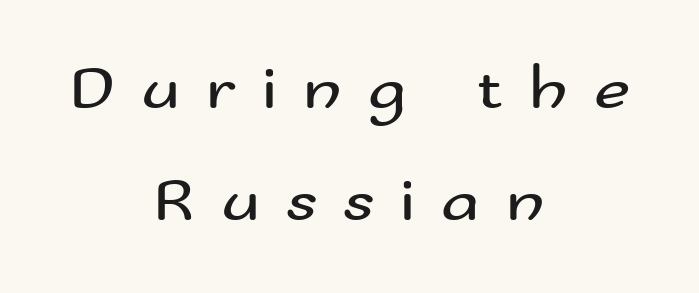
Q: Is the text bold? A: No.
Q: Is the text italic (slanted)? A: No, it is upright.
Q: Is the typeface a serif or a sans-serif typeface? A: Sans-serif.
Q: Is the text underlined? A: No.
Q: How is the paragraph aligned? A: Centered.
Q: Is the spacing between letters normal or unusually wide? A: Unusually wide.
Q: Width (condensed, normal, or wide)? A: Wide.
Q: Stroke contrast? A: Medium.
Q: x-height? A: Small.
Q: Monospaced? A: No.
